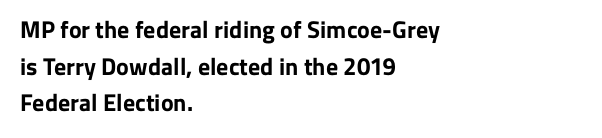
A typesetter would call this zero additional tracking. The letters stand upright; this is a roman face. Regular leading. The passage is arranged the way most books set body copy — flush left. Rule under the text: the space is simply empty. Strokes here are thick enough to call this a true bold.
